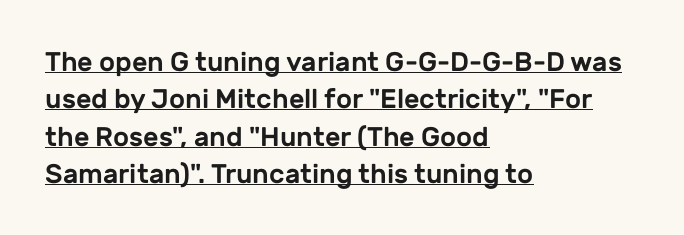
The image shows 27 px text type, upright; set left-aligned, normal line spacing (1.38x), normal letter spacing, underlined.
